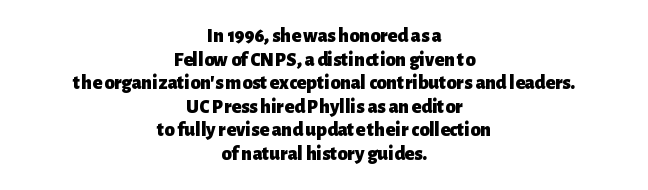
{"italic": "no", "bold": "yes", "underline": "no", "align": "center", "line_spacing_ratio": 1.18, "letter_spacing": "normal", "letter_spacing_em": 0.0, "glyph_px": 20}
